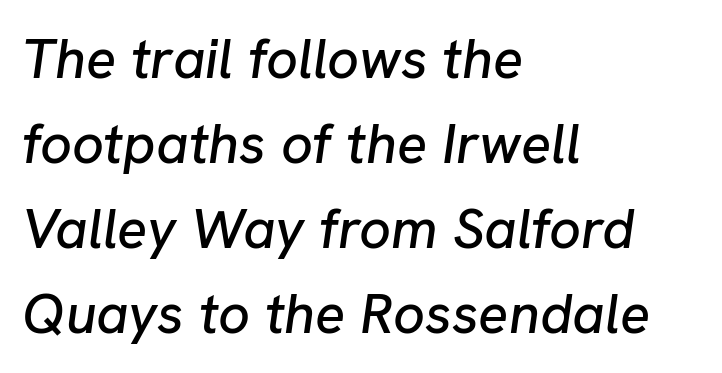
{"italic": "yes", "lean": "right", "slant_degrees": 8, "width": "normal", "stroke_contrast": "low", "x_height": "medium", "monospaced": "no", "underline": "no", "align": "left", "line_spacing": "normal", "line_spacing_ratio": 1.52, "letter_spacing": "normal", "letter_spacing_em": 0.0, "glyph_px": 56}
